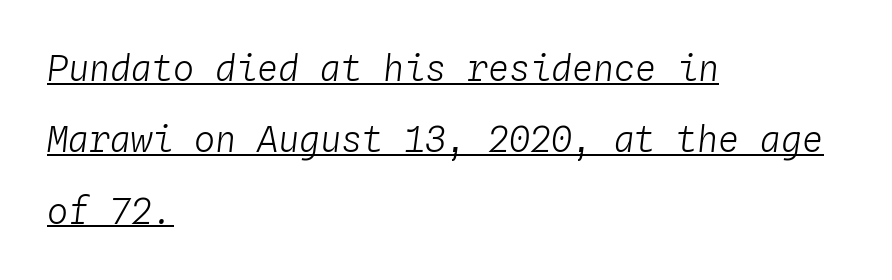
Q: Is the text bold? A: No.
Q: Is the text italic (slanted)? A: Yes, it leans right by about 4 degrees.
Q: Is the text underlined? A: Yes.
Q: How is the paragraph aligned? A: Left-aligned.
Q: Is the spacing between letters normal or unusually wide? A: Normal.
Q: Is the spacing between lines tight, normal or loose? A: Loose.
Q: Width (condensed, normal, or wide)? A: Normal.
Q: Stroke contrast? A: Low.
Q: x-height? A: Medium.
Q: Monospaced? A: Yes.
